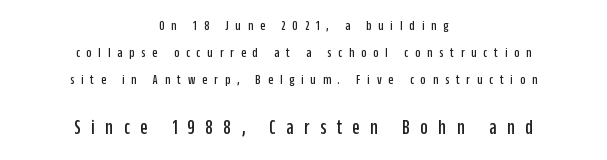
Summary of vertical rhythm: relaxed, with wide interline spacing. Is the block centered? Yes — each line is placed symmetrically about the middle. In terms of posture, this sample is upright. If you squint, the bottom block still reads clearly — it's the larger of the two.
